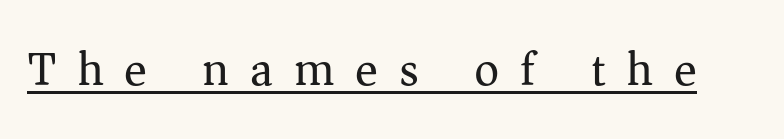
Q: Is the text bold? A: No.
Q: Is the text italic (slanted)? A: No, it is upright.
Q: Is the typeface a serif or a sans-serif typeface? A: Serif.
Q: Is the text underlined? A: Yes.
Q: Is the spacing between letters normal or unusually wide? A: Unusually wide.
Q: Width (condensed, normal, or wide)? A: Normal.
Q: Stroke contrast? A: Medium.
Q: x-height? A: Medium.
Q: Monospaced? A: No.
